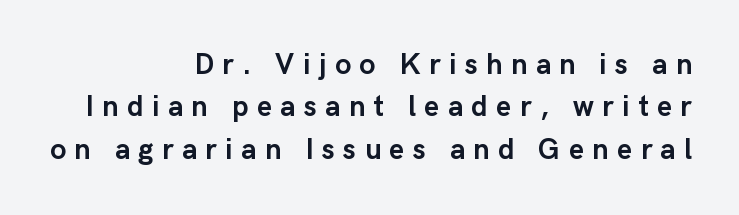
Q: Is the text bold? A: Yes.
Q: Is the text italic (slanted)? A: No, it is upright.
Q: Is the typeface a serif or a sans-serif typeface? A: Sans-serif.
Q: Is the text underlined? A: No.
Q: How is the paragraph aligned? A: Right-aligned.
Q: Is the spacing between letters normal or unusually wide? A: Unusually wide.
Q: Is the spacing between lines tight, normal or loose? A: Normal.
Q: Width (condensed, normal, or wide)? A: Normal.
Q: Stroke contrast? A: Low.
Q: x-height? A: Medium.
Q: Monospaced? A: No.
